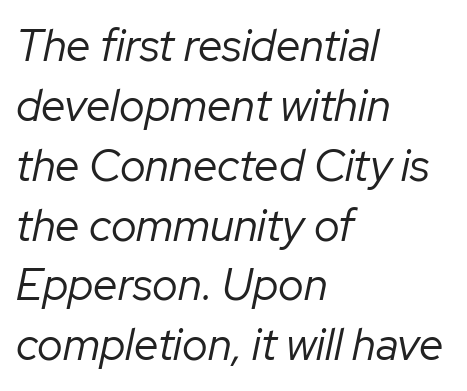
The lines sit at an ordinary, default distance from one another. If you drew a ruler down the left edge, every line would touch it. Decoration check: the copy has no underline. Spacing verdict: proportional, widths tailored to each character. Summary of weight: not heavy and not bold.
